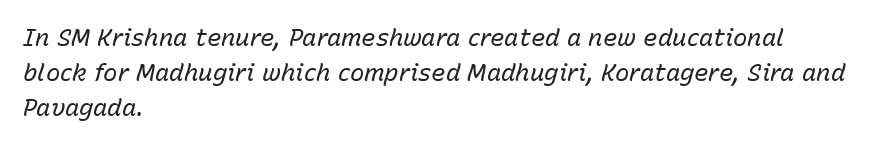
The image shows 24 px text type, italic (leaning right); set left-aligned, normal line spacing (1.46x), normal letter spacing, not underlined.
